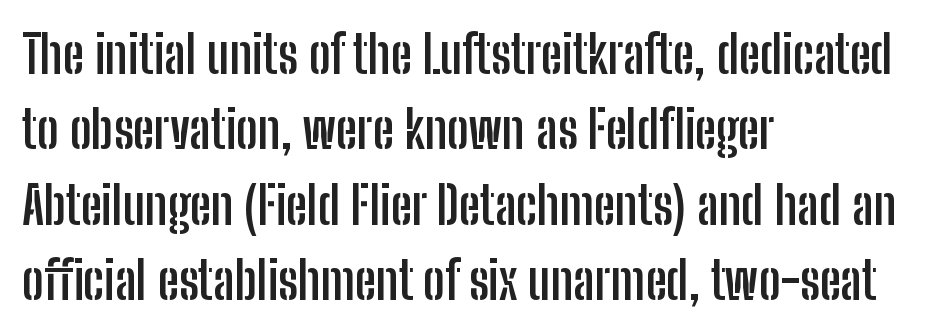
{"serif": "no", "italic": "no", "bold": "yes", "weight": "semibold", "width": "condensed", "stroke_contrast": "low", "x_height": "medium", "monospaced": "no", "underline": "no", "align": "left", "line_spacing": "normal", "line_spacing_ratio": 1.45, "letter_spacing": "normal", "letter_spacing_em": 0.0, "glyph_px": 52}
